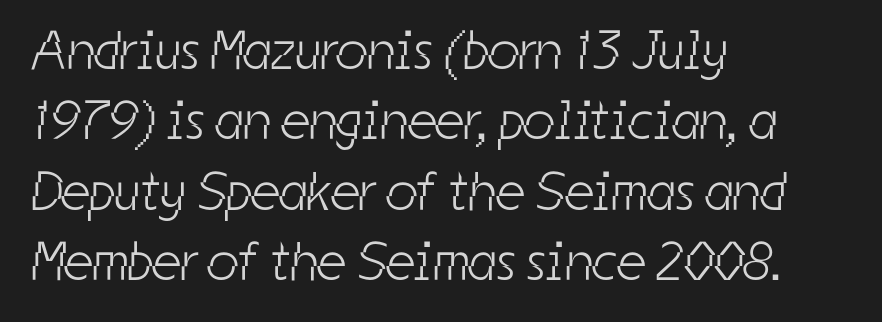
{"serif": "no", "bold": "no", "weight": "light", "width": "condensed", "stroke_contrast": "low", "x_height": "medium", "monospaced": "no", "underline": "no", "align": "left", "line_spacing": "normal", "line_spacing_ratio": 1.28, "letter_spacing": "normal", "letter_spacing_em": 0.0, "glyph_px": 55}
